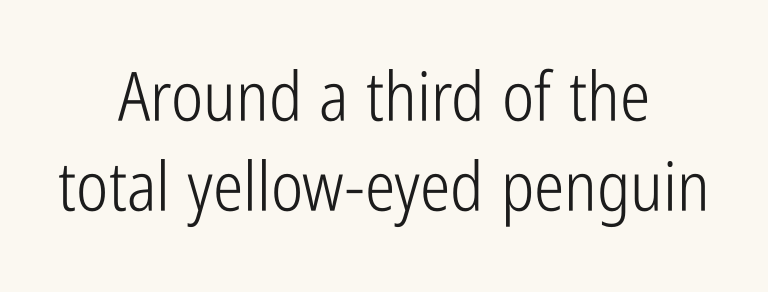
{"serif": "no", "italic": "no", "bold": "no", "weight": "light", "width": "condensed", "stroke_contrast": "low", "x_height": "medium", "monospaced": "no", "underline": "no", "align": "center", "line_spacing": "normal", "line_spacing_ratio": 1.33, "letter_spacing": "normal", "letter_spacing_em": 0.0, "glyph_px": 68}
